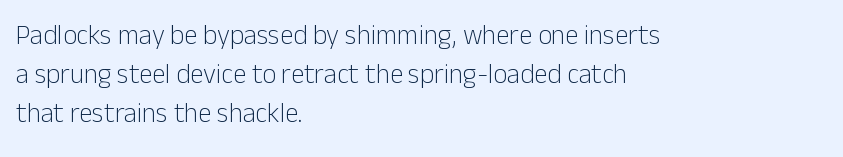
Q: Is the text bold? A: No.
Q: Is the text italic (slanted)? A: No, it is upright.
Q: Is the text underlined? A: No.
Q: How is the paragraph aligned? A: Left-aligned.
Q: Is the spacing between letters normal or unusually wide? A: Normal.
Q: Is the spacing between lines tight, normal or loose? A: Normal.
